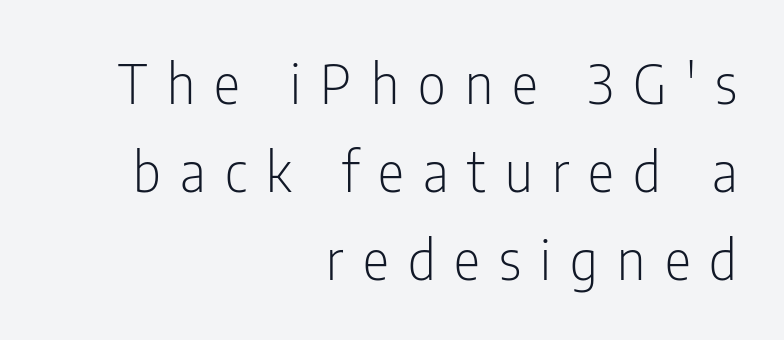
{"serif": "no", "italic": "no", "bold": "no", "weight": "light", "width": "condensed", "stroke_contrast": "low", "x_height": "medium", "monospaced": "no", "underline": "no", "align": "right", "line_spacing": "normal", "line_spacing_ratio": 1.6, "letter_spacing": "wide", "letter_spacing_em": 0.35, "glyph_px": 55}
